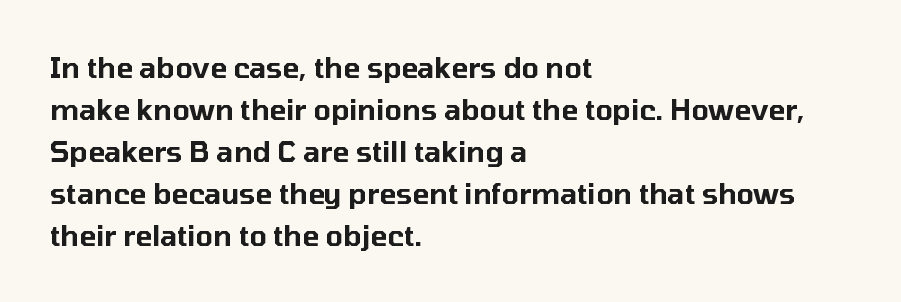
{"serif": "no", "italic": "no", "width": "normal", "stroke_contrast": "low", "x_height": "medium", "monospaced": "no", "underline": "no", "align": "left", "line_spacing": "normal", "line_spacing_ratio": 1.5, "letter_spacing": "normal", "letter_spacing_em": 0.0, "glyph_px": 28}
